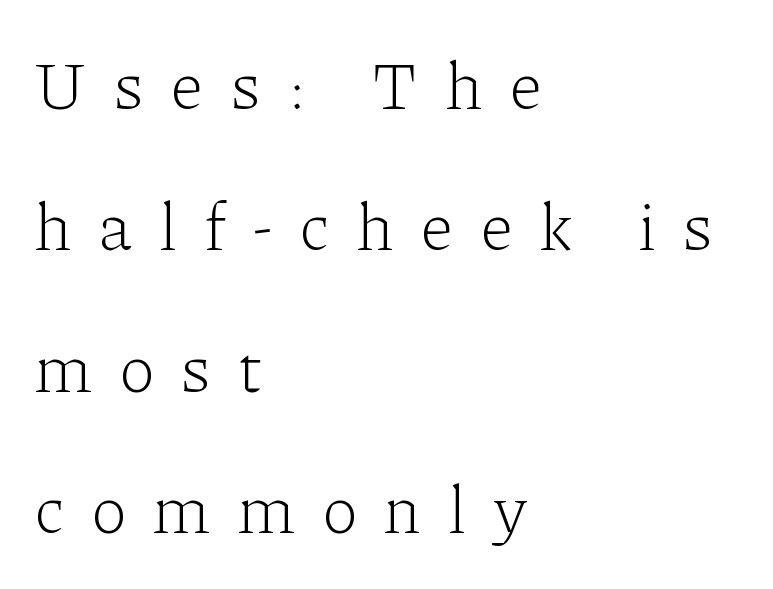
Q: Is the text bold? A: No.
Q: Is the text italic (slanted)? A: No, it is upright.
Q: Is the typeface a serif or a sans-serif typeface? A: Serif.
Q: Is the text underlined? A: No.
Q: How is the paragraph aligned? A: Left-aligned.
Q: Is the spacing between letters normal or unusually wide? A: Unusually wide.
Q: Is the spacing between lines tight, normal or loose? A: Loose.
Q: Width (condensed, normal, or wide)? A: Normal.
Q: Stroke contrast? A: Low.
Q: x-height? A: Medium.
Q: Monospaced? A: No.
